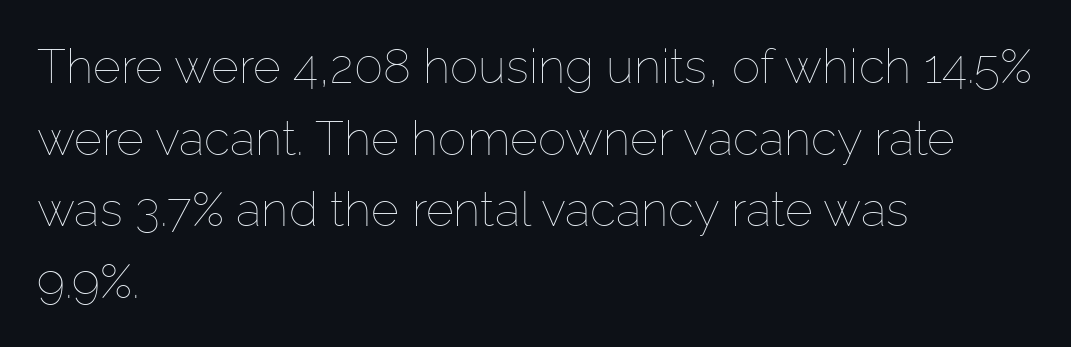
Q: Is the text bold? A: No.
Q: Is the text italic (slanted)? A: No, it is upright.
Q: Is the text underlined? A: No.
Q: How is the paragraph aligned? A: Left-aligned.
Q: Is the spacing between letters normal or unusually wide? A: Normal.
Q: Is the spacing between lines tight, normal or loose? A: Normal.
Q: Width (condensed, normal, or wide)? A: Normal.
Q: Stroke contrast? A: Low.
Q: x-height? A: Medium.
Q: Monospaced? A: No.
